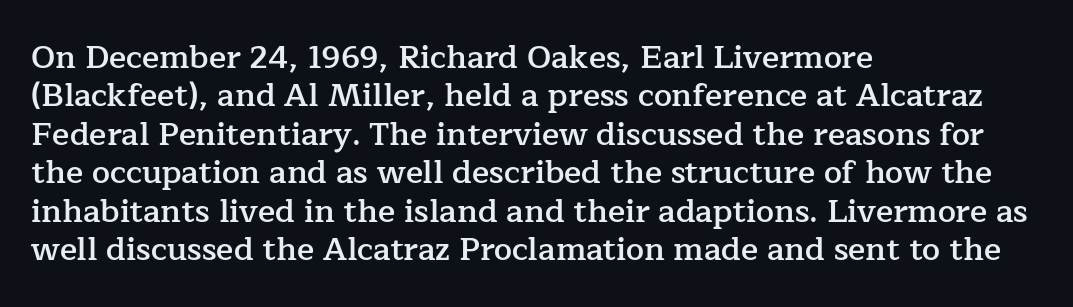
{"serif": "yes", "italic": "no", "bold": "semi", "weight": "semibold", "width": "normal", "stroke_contrast": "low", "x_height": "medium", "monospaced": "no", "underline": "no", "align": "left", "line_spacing_ratio": 1.2, "letter_spacing": "normal", "letter_spacing_em": 0.0, "glyph_px": 32}
